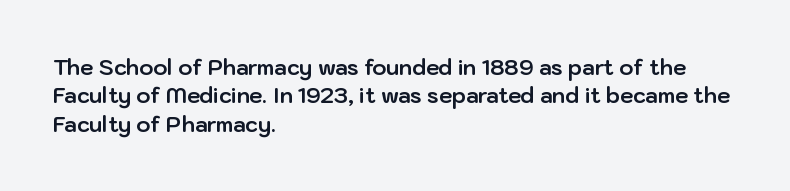
{"italic": "no", "bold": "yes", "underline": "no", "align": "left", "line_spacing": "normal", "line_spacing_ratio": 1.35, "letter_spacing": "normal", "letter_spacing_em": 0.0, "glyph_px": 21}
